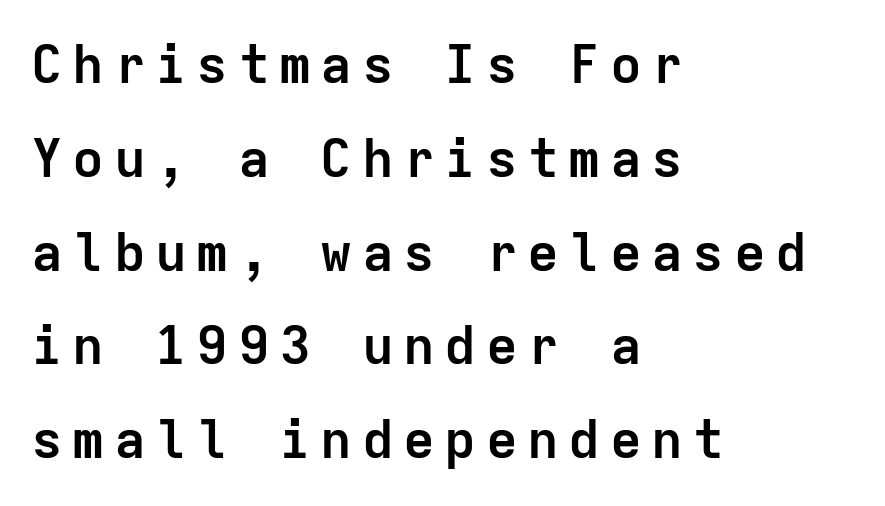
These lines are rendered in a fixed-pitch font. The characters look thick and weighty, a clear bold. A student would call this left alignment; a typographer would say flush left, rag right. Posture: vertical.
